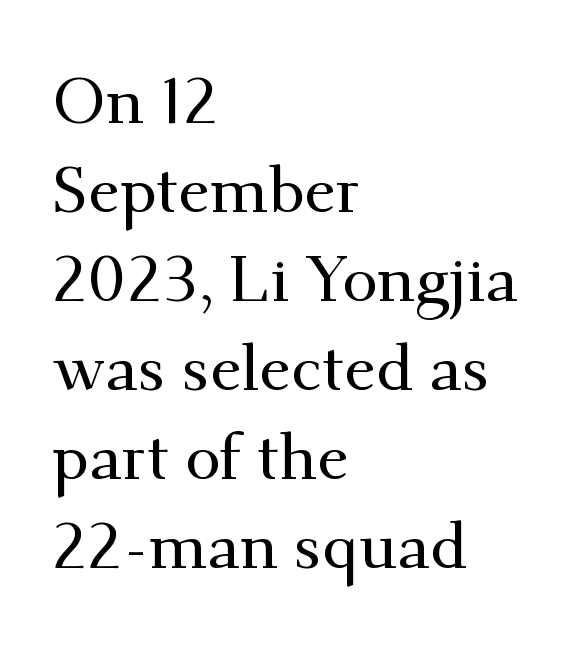
Q: Is the text italic (slanted)? A: No, it is upright.
Q: Is the typeface a serif or a sans-serif typeface? A: Serif.
Q: Is the text underlined? A: No.
Q: How is the paragraph aligned? A: Left-aligned.
Q: Is the spacing between letters normal or unusually wide? A: Normal.
Q: Is the spacing between lines tight, normal or loose? A: Normal.
Q: Width (condensed, normal, or wide)? A: Normal.
Q: Stroke contrast? A: Medium.
Q: x-height? A: Small.
Q: Monospaced? A: No.
